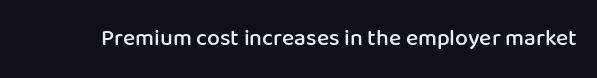
{"italic": "no", "bold": "semi", "underline": "no", "letter_spacing": "normal", "letter_spacing_em": 0.0, "glyph_px": 23}
